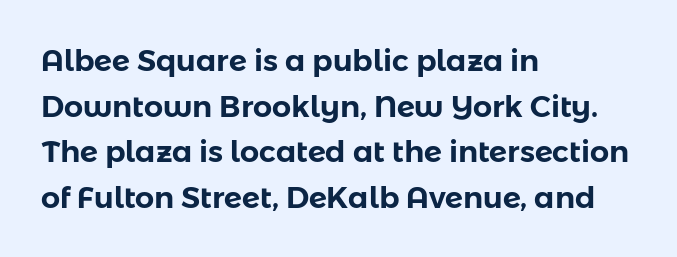
{"serif": "no", "italic": "no", "width": "normal", "stroke_contrast": "low", "x_height": "medium", "monospaced": "no", "underline": "no", "align": "left", "line_spacing": "normal", "line_spacing_ratio": 1.52, "letter_spacing": "normal", "letter_spacing_em": 0.0, "glyph_px": 30}
